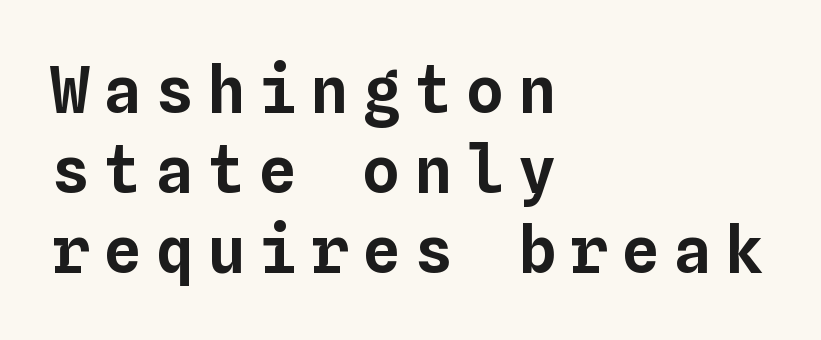
Q: Is the text italic (slanted)? A: No, it is upright.
Q: Is the text underlined? A: No.
Q: How is the paragraph aligned? A: Left-aligned.
Q: Is the spacing between letters normal or unusually wide? A: Unusually wide.
Q: Is the spacing between lines tight, normal or loose? A: Normal.
Q: Width (condensed, normal, or wide)? A: Normal.
Q: Stroke contrast? A: Low.
Q: x-height? A: Medium.
Q: Monospaced? A: Yes.
